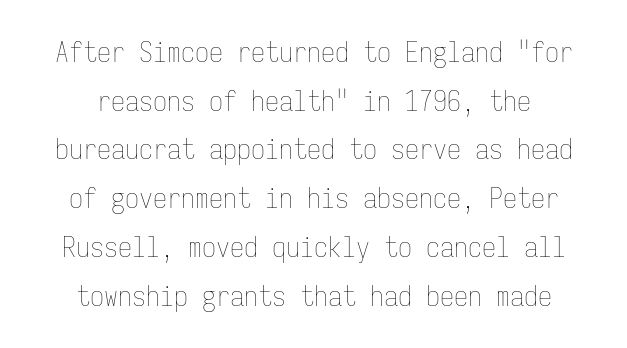
The image shows 28 px thin, condensed type, upright, monospaced; set line spacing 1.74x, normal letter spacing, not underlined; low stroke contrast and a medium x-height.
